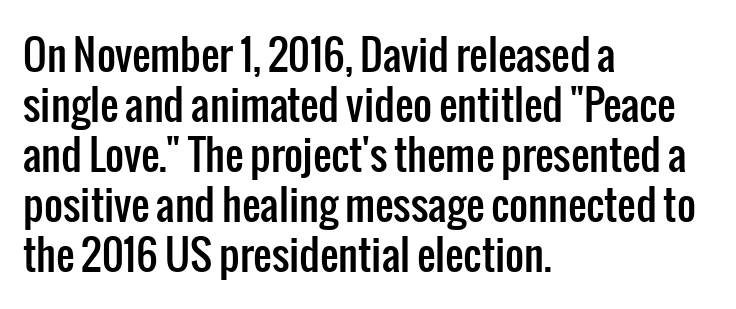
Looks like regular typesetting: each glyph gets only the width it needs. The type sits square on the baseline with zero lean. A typesetter would label this face a sans. What stands out about the letter spacing? Nothing — it is the standard amount. Line starts are locked; line ends wander. The string is rendered with underlining switched off.
